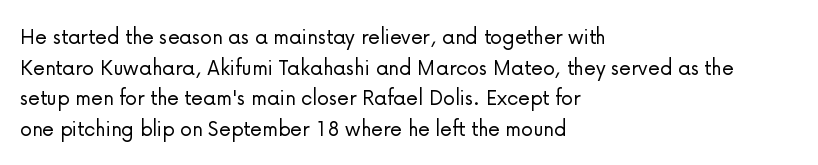
Q: Is the text bold? A: No.
Q: Is the text italic (slanted)? A: No, it is upright.
Q: Is the text underlined? A: No.
Q: How is the paragraph aligned? A: Left-aligned.
Q: Is the spacing between letters normal or unusually wide? A: Normal.
Q: Is the spacing between lines tight, normal or loose? A: Normal.
